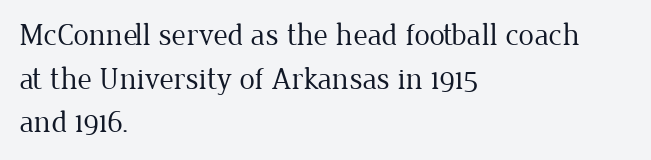
The image shows 31 px regular-weight serif type, upright; set left-aligned, normal line spacing (1.41x), normal letter spacing, not underlined; low stroke contrast and a medium x-height.
